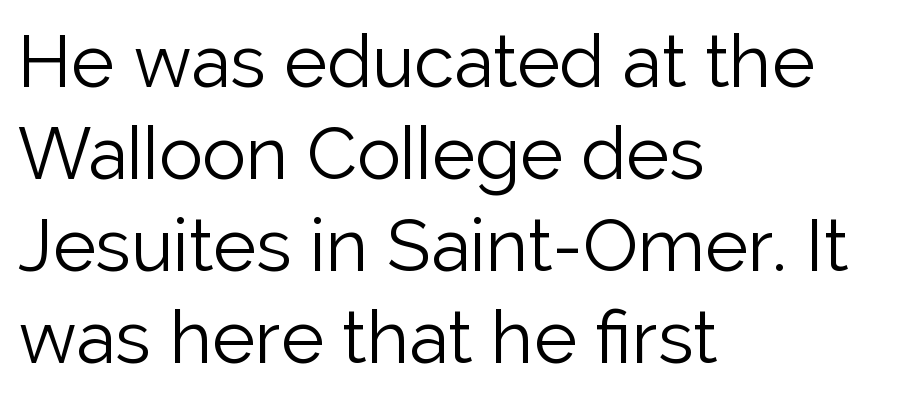
The image shows 73 px light sans-serif type, upright; set left-aligned, normal line spacing (1.26x), normal letter spacing, not underlined; low stroke contrast and a medium x-height.
